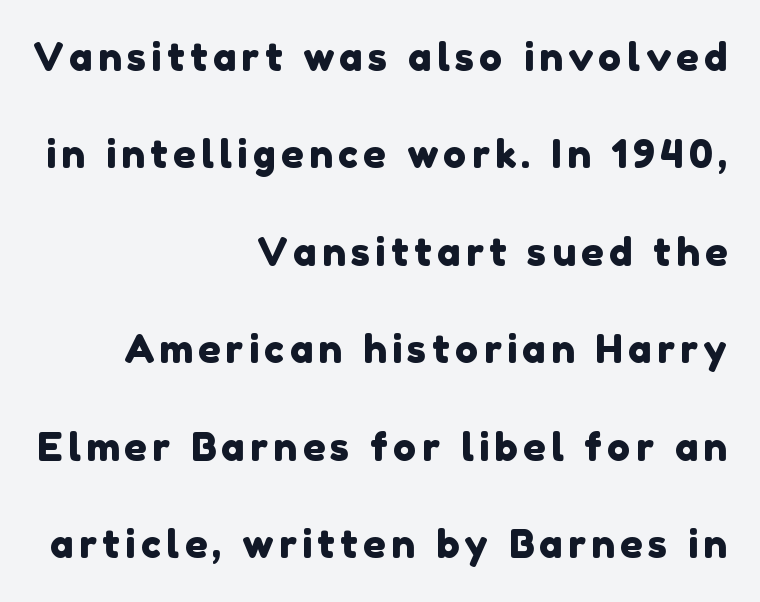
{"serif": "no", "width": "normal", "x_height": "medium", "monospaced": "no", "underline": "no", "align": "right", "line_spacing": "loose", "line_spacing_ratio": 2.5, "glyph_px": 39}
